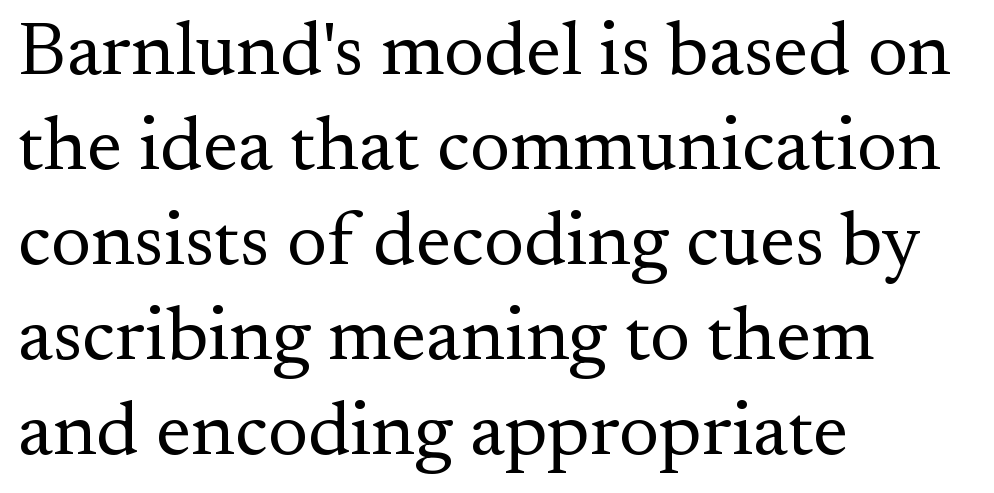
{"serif": "yes", "italic": "no", "bold": "no", "weight": "regular", "width": "normal", "stroke_contrast": "medium", "x_height": "small", "monospaced": "no", "underline": "no", "align": "left", "line_spacing": "normal", "line_spacing_ratio": 1.25, "letter_spacing": "normal", "letter_spacing_em": 0.0, "glyph_px": 76}
